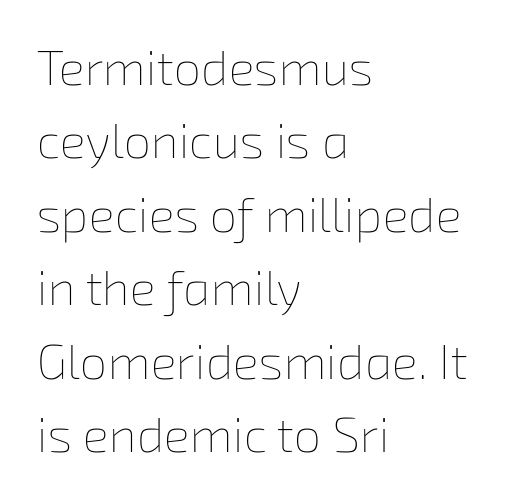
Q: Is the text bold? A: No.
Q: Is the text underlined? A: No.
Q: How is the paragraph aligned? A: Left-aligned.
Q: Is the spacing between letters normal or unusually wide? A: Normal.
Q: Is the spacing between lines tight, normal or loose? A: Normal.
Q: Width (condensed, normal, or wide)? A: Normal.
Q: Stroke contrast? A: Low.
Q: x-height? A: Medium.
Q: Monospaced? A: No.
